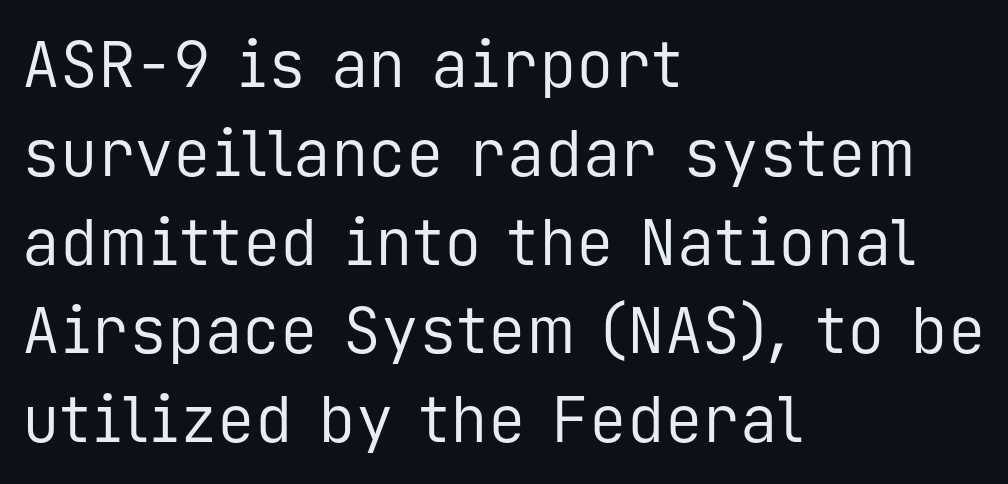
Q: Is the text bold? A: No.
Q: Is the text italic (slanted)? A: No, it is upright.
Q: Is the typeface a serif or a sans-serif typeface? A: Sans-serif.
Q: Is the text underlined? A: No.
Q: How is the paragraph aligned? A: Left-aligned.
Q: Is the spacing between letters normal or unusually wide? A: Normal.
Q: Is the spacing between lines tight, normal or loose? A: Normal.
Q: Width (condensed, normal, or wide)? A: Normal.
Q: Stroke contrast? A: Low.
Q: x-height? A: Medium.
Q: Monospaced? A: Yes.
